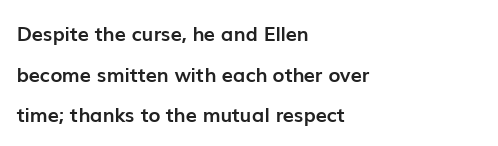
{"italic": "no", "bold": "yes", "underline": "no", "align": "left", "line_spacing": "loose", "line_spacing_ratio": 2.03, "letter_spacing": "normal", "letter_spacing_em": 0.0, "glyph_px": 20}
